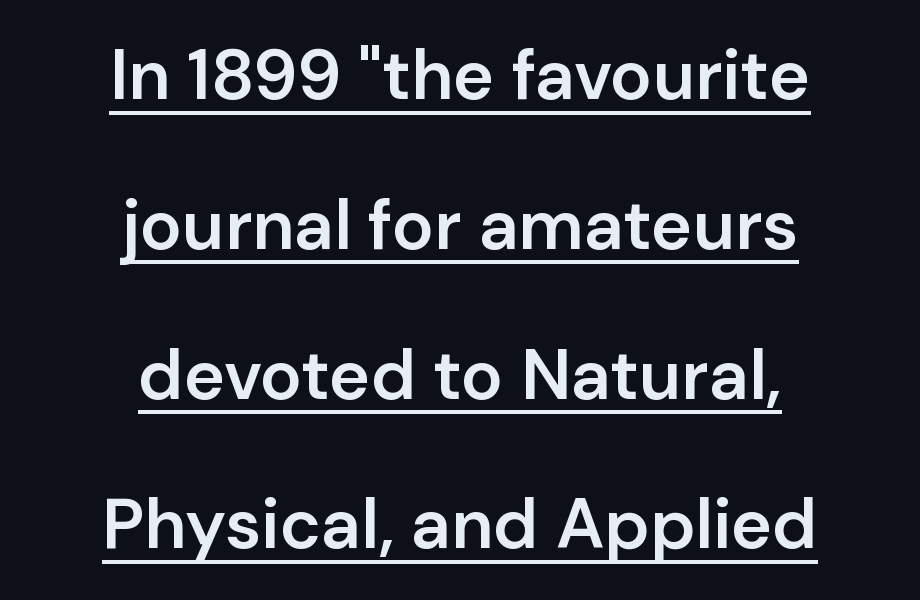
{"serif": "no", "italic": "no", "bold": "semi", "weight": "semibold", "width": "normal", "stroke_contrast": "low", "x_height": "medium", "monospaced": "no", "underline": "yes", "align": "center", "line_spacing": "loose", "line_spacing_ratio": 2.14, "letter_spacing": "normal", "letter_spacing_em": 0.0, "glyph_px": 70}
